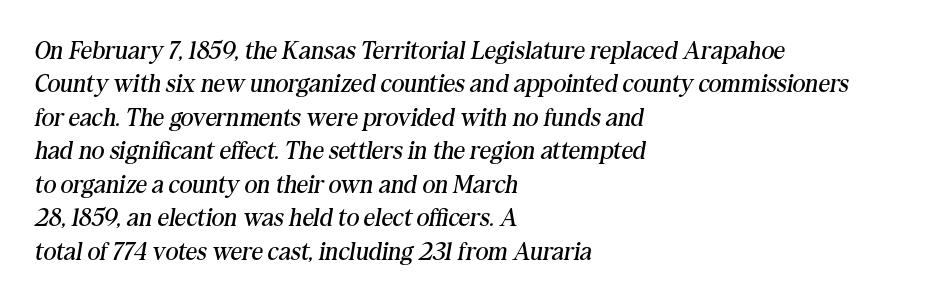
Q: Is the text bold? A: No.
Q: Is the text italic (slanted)? A: Yes, it leans right by about 10 degrees.
Q: Is the text underlined? A: No.
Q: How is the paragraph aligned? A: Left-aligned.
Q: Is the spacing between letters normal or unusually wide? A: Normal.
Q: Is the spacing between lines tight, normal or loose? A: Normal.
